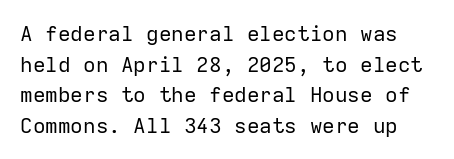
Italic? Not at all — the glyphs are vertical. Honestly, the row spacing looks completely unremarkable. Heaviness? Minimal to ordinary, like unemphasized prose. The letters sit at their default tracking, neither squeezed nor spread. Anything drawn beneath the words? Only blank space.
